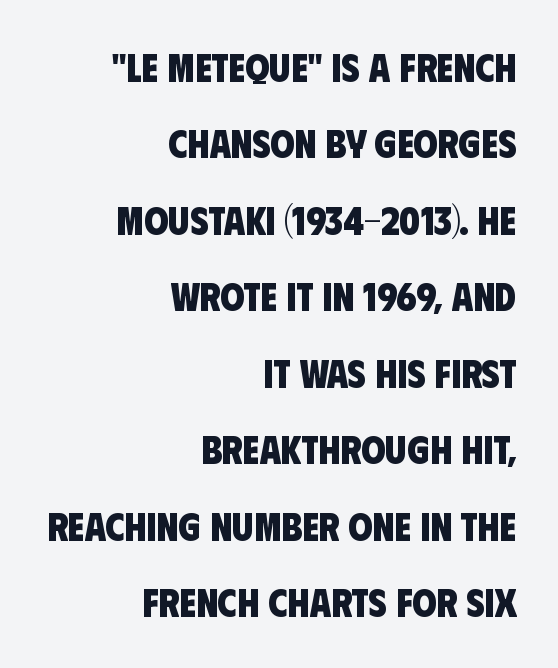
Q: Is the text bold? A: Yes.
Q: Is the typeface a serif or a sans-serif typeface? A: Sans-serif.
Q: Is the text underlined? A: No.
Q: How is the paragraph aligned? A: Right-aligned.
Q: Is the spacing between letters normal or unusually wide? A: Normal.
Q: Is the spacing between lines tight, normal or loose? A: Loose.
Q: Width (condensed, normal, or wide)? A: Condensed.
Q: Stroke contrast? A: Low.
Q: x-height? A: Large.
Q: Monospaced? A: No.
